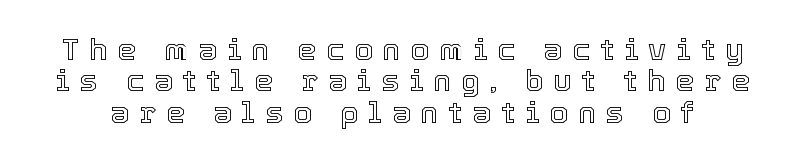
{"italic": "no", "width": "normal", "x_height": "medium", "monospaced": "no", "underline": "no", "line_spacing": "tight", "line_spacing_ratio": 1.05, "letter_spacing": "wide", "letter_spacing_em": 0.33, "glyph_px": 30}
